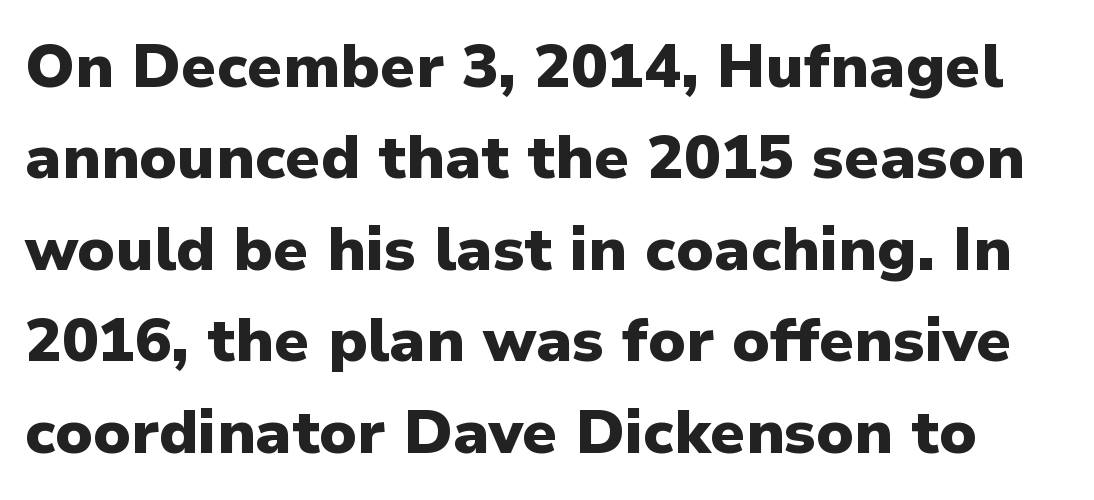
The image shows 61 px heavy sans-serif type, upright; set normal line spacing (1.5x), normal letter spacing, not underlined; low stroke contrast and a medium x-height.
